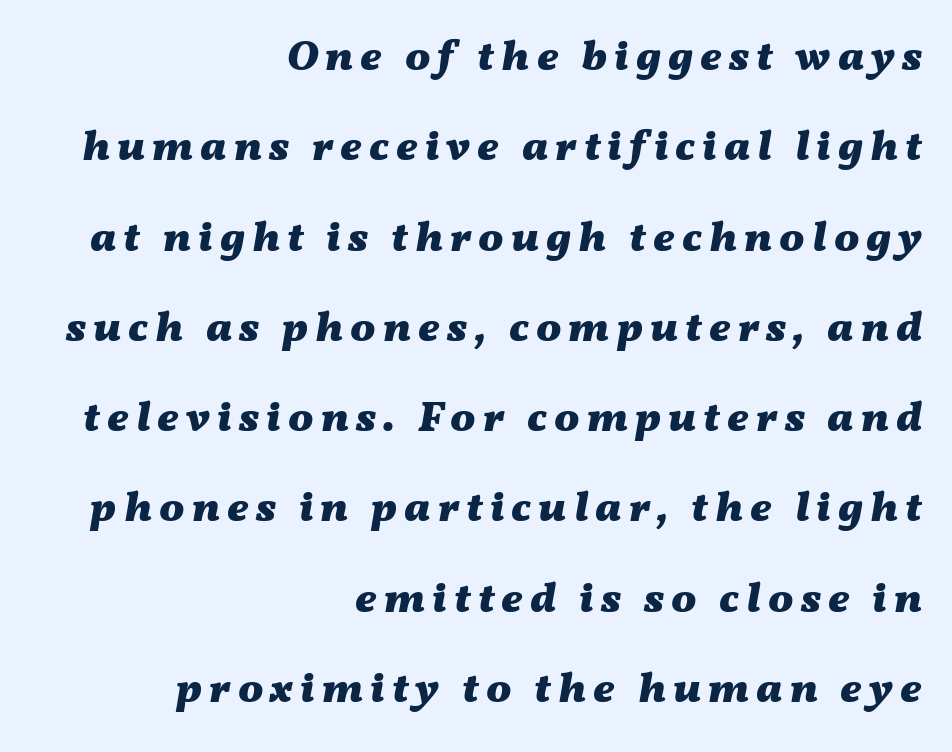
The image shows 42 px heavy, wide type, italic (leaning right); set right-aligned, loose line spacing (2.15x), not underlined; medium stroke contrast and a medium x-height.
